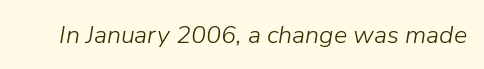
How are the letters spaced? Ordinarily, with no added tracking. Letters have the restrained weight of plain body copy at most. The specimen omits any rule beneath the text block's lines. Slanted lettering throughout.
